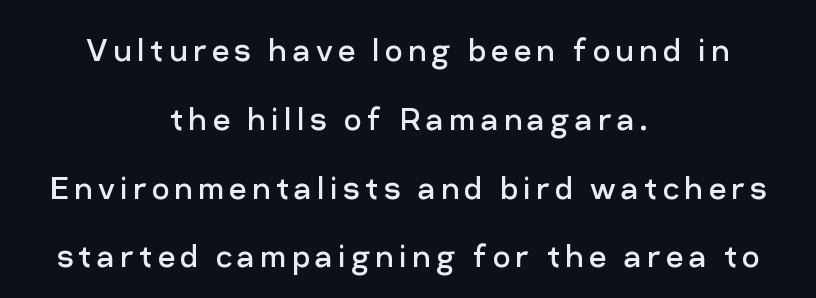
{"serif": "no", "italic": "no", "bold": "no", "weight": "regular", "width": "normal", "stroke_contrast": "low", "x_height": "medium", "monospaced": "no", "underline": "no", "align": "center", "line_spacing_ratio": 1.81, "glyph_px": 38}
